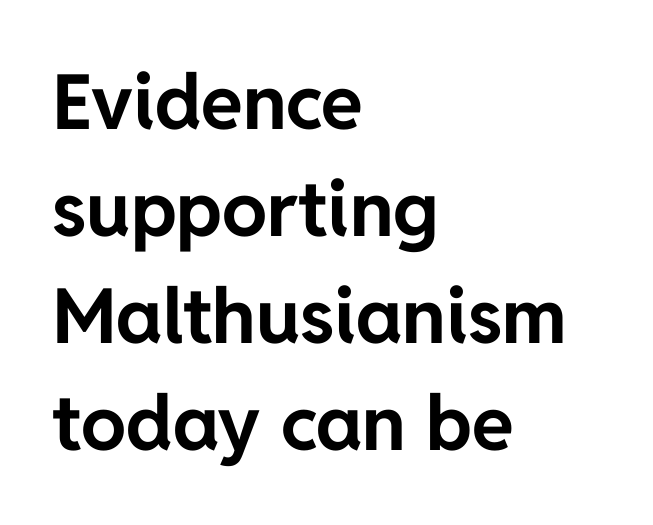
The image shows 76 px bold sans-serif type, upright; set left-aligned, normal line spacing (1.41x), normal letter spacing, not underlined; low stroke contrast and a medium x-height.
